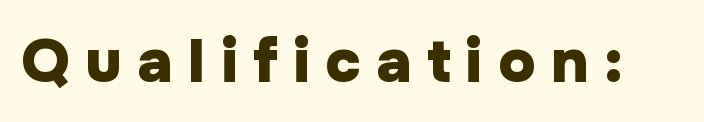
The font's upright variant was chosen for this text. This sample has the flowing, uneven cadence of proportional lettering. Decoration check: the copy has no underline. These lines are composed in type without serifs. The letterforms stand isolated, each surrounded by extra space.
